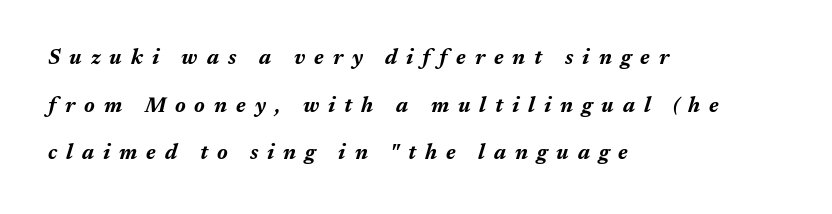
{"italic": "yes", "lean": "right", "slant_degrees": 17, "bold": "yes", "underline": "no", "align": "left", "line_spacing": "loose", "line_spacing_ratio": 2.27, "letter_spacing": "wide", "letter_spacing_em": 0.43, "glyph_px": 21}
